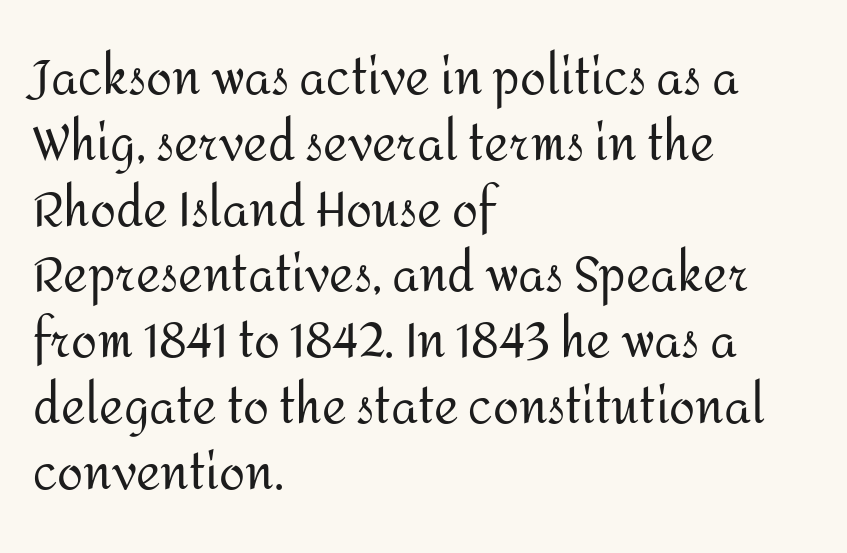
Q: Is the text bold? A: No.
Q: Is the text italic (slanted)? A: No, it is upright.
Q: Is the typeface a serif or a sans-serif typeface? A: Sans-serif.
Q: Is the text underlined? A: No.
Q: How is the paragraph aligned? A: Left-aligned.
Q: Is the spacing between letters normal or unusually wide? A: Normal.
Q: Is the spacing between lines tight, normal or loose? A: Normal.
Q: Width (condensed, normal, or wide)? A: Normal.
Q: Stroke contrast? A: Medium.
Q: x-height? A: Medium.
Q: Monospaced? A: No.
